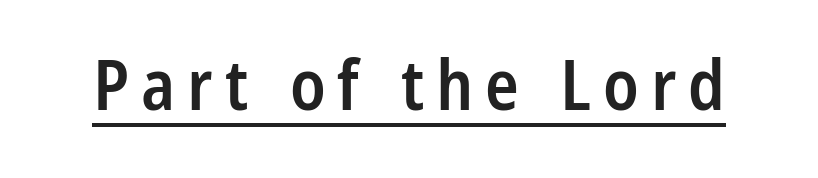
Q: Is the text bold? A: Semi-bold.
Q: Is the text italic (slanted)? A: No, it is upright.
Q: Is the typeface a serif or a sans-serif typeface? A: Sans-serif.
Q: Is the text underlined? A: Yes.
Q: Width (condensed, normal, or wide)? A: Condensed.
Q: Stroke contrast? A: Low.
Q: x-height? A: Large.
Q: Monospaced? A: No.
